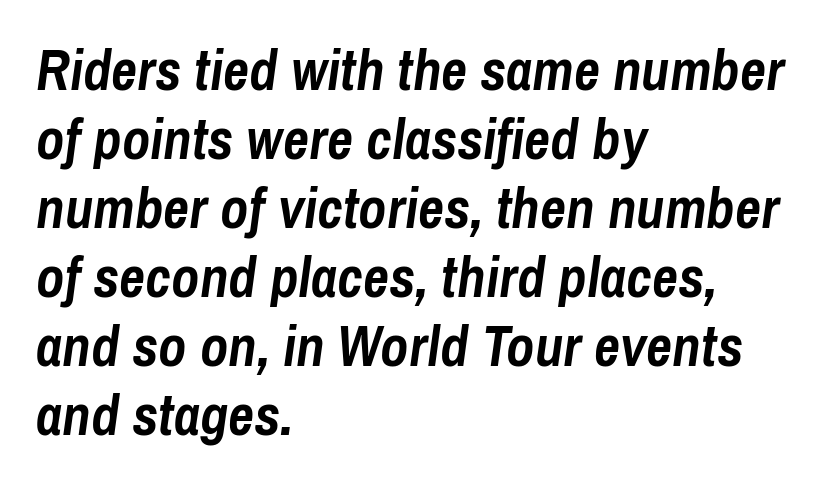
{"italic": "yes", "lean": "right", "slant_degrees": 8, "bold": "yes", "weight": "semibold", "width": "condensed", "stroke_contrast": "low", "x_height": "medium", "monospaced": "no", "underline": "no", "align": "left", "line_spacing_ratio": 1.21, "letter_spacing": "normal", "letter_spacing_em": 0.0, "glyph_px": 57}
